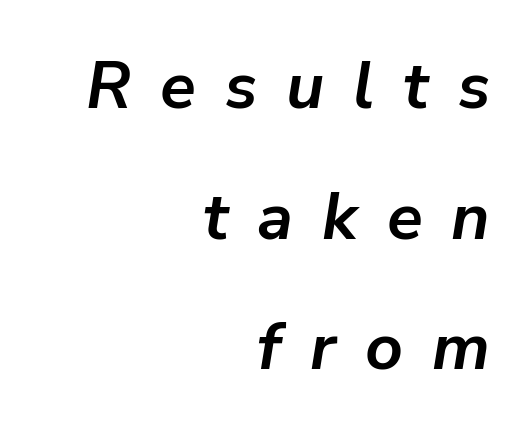
{"italic": "yes", "lean": "right", "slant_degrees": 9, "bold": "yes", "weight": "semibold", "width": "normal", "stroke_contrast": "low", "x_height": "medium", "monospaced": "no", "underline": "no", "align": "right", "line_spacing": "loose", "line_spacing_ratio": 1.98, "letter_spacing": "wide", "letter_spacing_em": 0.44, "glyph_px": 66}
